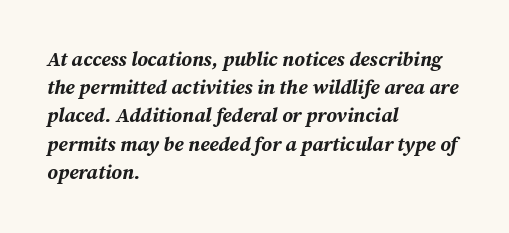
The image shows 20 px bold type, italic (leaning right); set left-aligned, normal line spacing (1.41x), normal letter spacing, not underlined.
